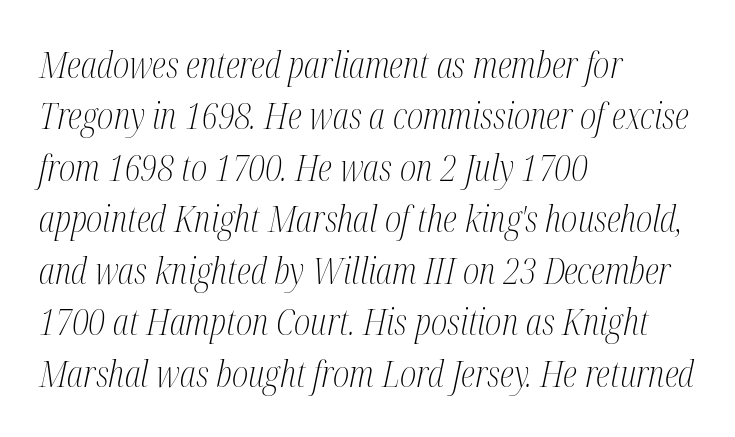
The space between consecutive lines is moderate. Which margin do the lines hug? The left one — the right edge is uneven. No extra ink here — the face is not bold. Observe the serifs anchoring each vertical stroke in this sample.
